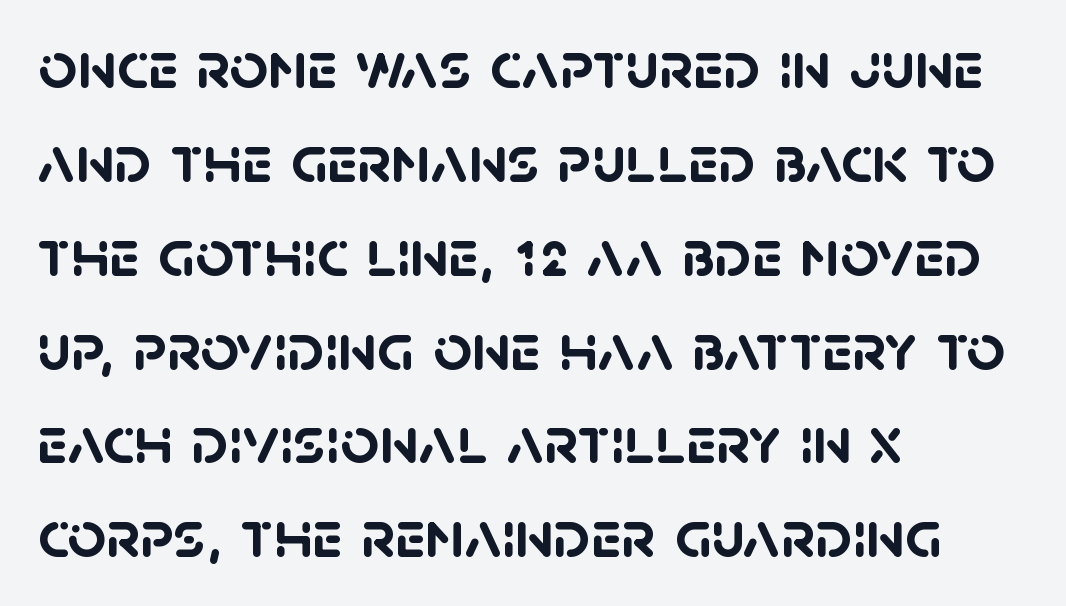
The letters are bold, with thick, heavy strokes. The space beneath each line is pristine and unruled. The vertical gap from one line to the next is medium. Nope, no serifs anywhere on these letters. Is this a fixed-width face? No — the glyphs have proportional, varying widths.
